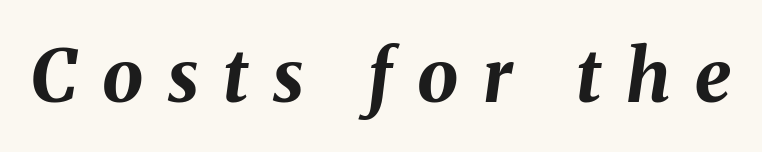
Q: Is the text bold? A: Yes.
Q: Is the text italic (slanted)? A: Yes, it leans right by about 8 degrees.
Q: Is the text underlined? A: No.
Q: Is the spacing between letters normal or unusually wide? A: Unusually wide.
Q: Width (condensed, normal, or wide)? A: Normal.
Q: Stroke contrast? A: Medium.
Q: x-height? A: Medium.
Q: Monospaced? A: No.
